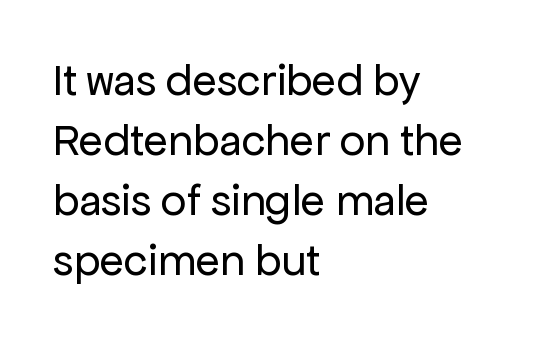
{"serif": "no", "italic": "no", "bold": "no", "weight": "regular", "width": "normal", "stroke_contrast": "low", "x_height": "medium", "monospaced": "no", "underline": "no", "align": "left", "line_spacing": "normal", "line_spacing_ratio": 1.33, "letter_spacing": "normal", "letter_spacing_em": 0.0, "glyph_px": 45}
